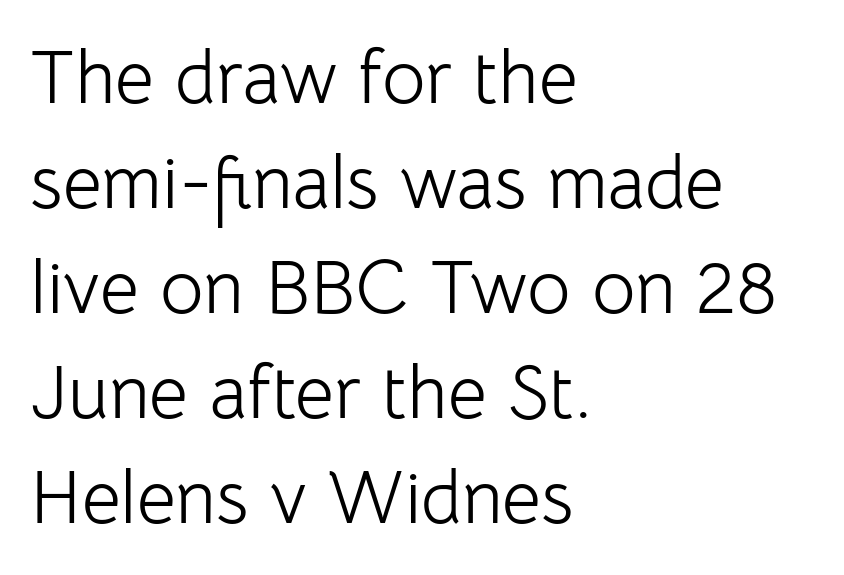
{"serif": "no", "italic": "no", "bold": "no", "weight": "light", "width": "normal", "stroke_contrast": "low", "x_height": "medium", "monospaced": "no", "underline": "no", "align": "left", "line_spacing": "normal", "line_spacing_ratio": 1.4, "letter_spacing": "normal", "letter_spacing_em": 0.0, "glyph_px": 75}
